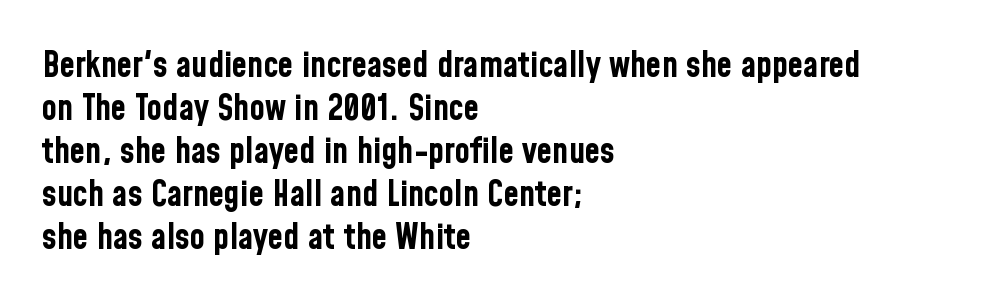
{"serif": "no", "italic": "no", "bold": "yes", "weight": "bold", "width": "condensed", "stroke_contrast": "low", "x_height": "medium", "monospaced": "no", "underline": "no", "align": "left", "line_spacing_ratio": 1.23, "letter_spacing": "normal", "letter_spacing_em": 0.0, "glyph_px": 35}
